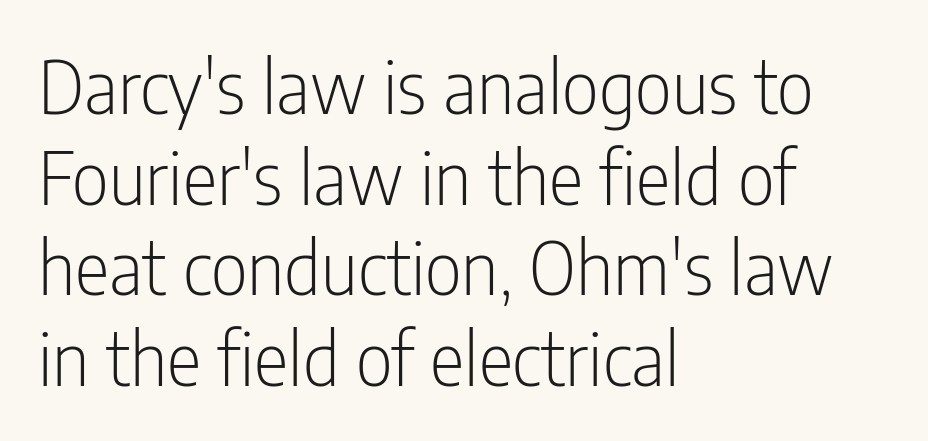
{"serif": "no", "italic": "no", "bold": "no", "weight": "light", "width": "condensed", "stroke_contrast": "low", "x_height": "medium", "monospaced": "no", "underline": "no", "align": "left", "line_spacing_ratio": 1.24, "letter_spacing": "normal", "letter_spacing_em": 0.0, "glyph_px": 73}
